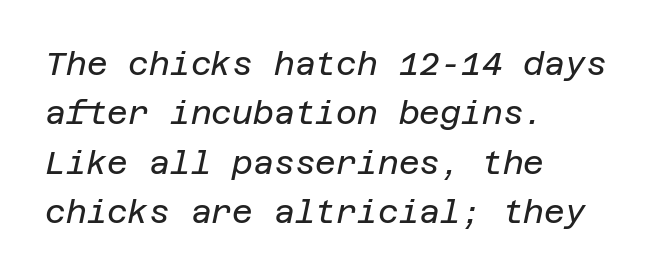
The image shows 32 px regular-weight type, italic (leaning right); set left-aligned, normal line spacing (1.54x), normal letter spacing, not underlined; low stroke contrast and a large x-height.
